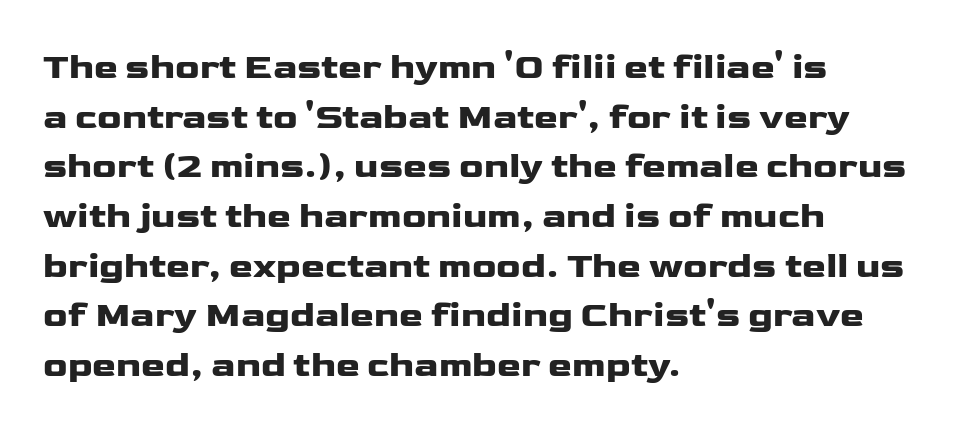
Where is the straight margin? On the left. Letterform terminals end flat and unadorned throughout the passage. Posture: upright roman. Caption: standard tracking, unaltered. The gap between lines stays unmarked.
